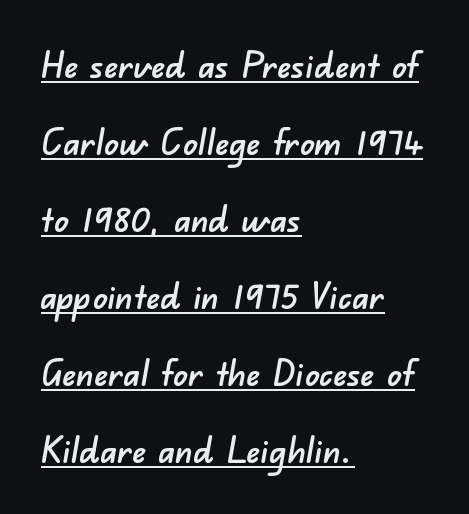
Each letter keeps its own natural width here, so spacing adapts to shape. Every row of glyphs begins at an identical x-position on the left. Decoration check: the copy is underlined. Nope, no serifs anywhere on these letters.
